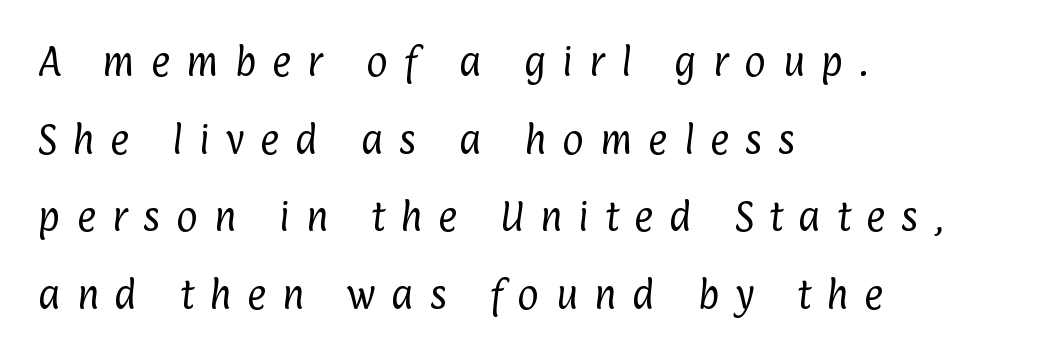
Q: Is the text bold? A: No.
Q: Is the typeface a serif or a sans-serif typeface? A: Sans-serif.
Q: Is the text underlined? A: No.
Q: How is the paragraph aligned? A: Left-aligned.
Q: Is the spacing between letters normal or unusually wide? A: Unusually wide.
Q: Is the spacing between lines tight, normal or loose? A: Loose.
Q: Width (condensed, normal, or wide)? A: Condensed.
Q: Stroke contrast? A: Low.
Q: x-height? A: Medium.
Q: Monospaced? A: No.
